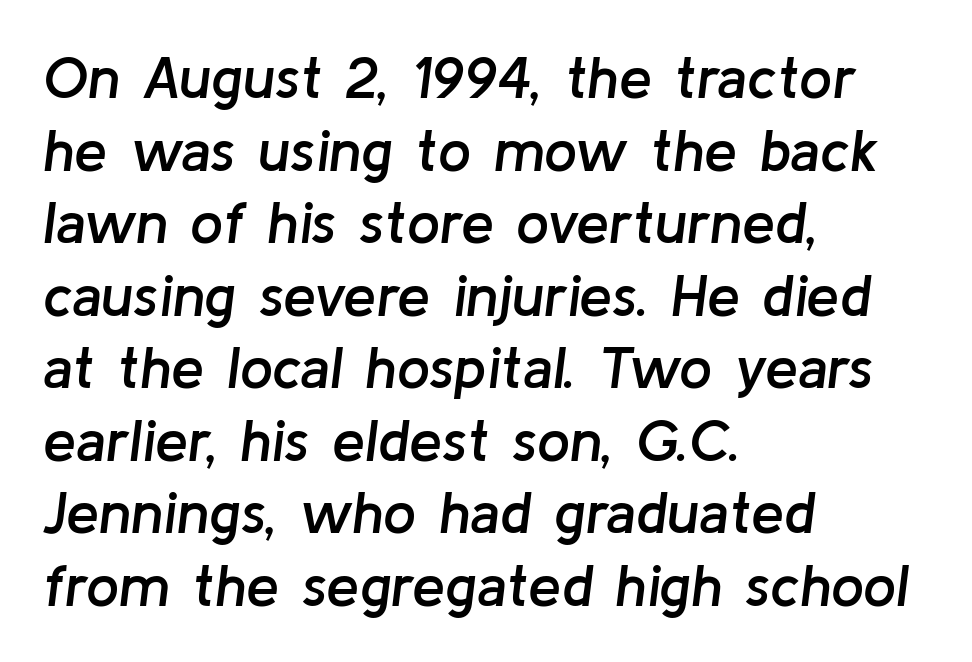
Q: Is the text bold? A: Semi-bold.
Q: Is the text italic (slanted)? A: Yes, it leans right by about 8 degrees.
Q: Is the text underlined? A: No.
Q: How is the paragraph aligned? A: Left-aligned.
Q: Is the spacing between letters normal or unusually wide? A: Normal.
Q: Width (condensed, normal, or wide)? A: Normal.
Q: Stroke contrast? A: Low.
Q: x-height? A: Medium.
Q: Monospaced? A: No.
